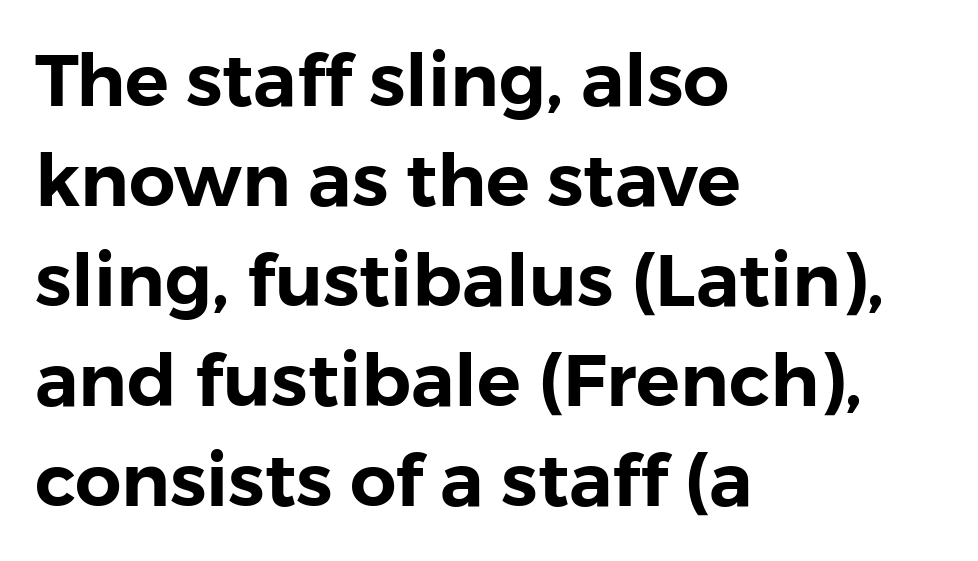
Reading down the block, your eye returns to a fixed left position each line. Is the letter spacing exaggerated? No — it looks like the ordinary default. Do the characters align in a grid? No, the font is proportional. The lettering holds an erect, upright posture throughout. Type style note: lacks serifs. Nobody drew a line under any word here.
